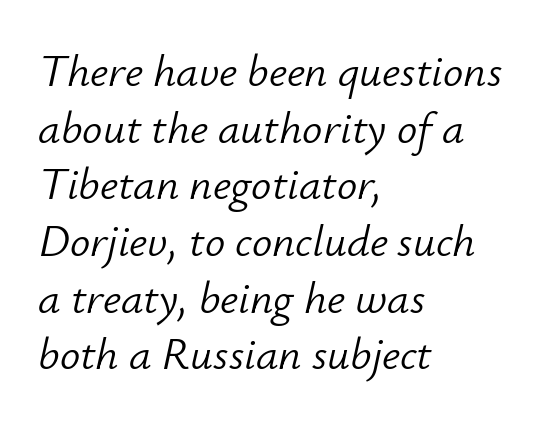
No extra ink here — the face is not bold. The font's italic variant was chosen for this text. This sample has the flowing, uneven cadence of proportional lettering. Here the glyphs are tracked normally, forming tight word shapes. Summary of vertical rhythm: regular, with standard interline spacing. The strip under each line holds only bare page.
